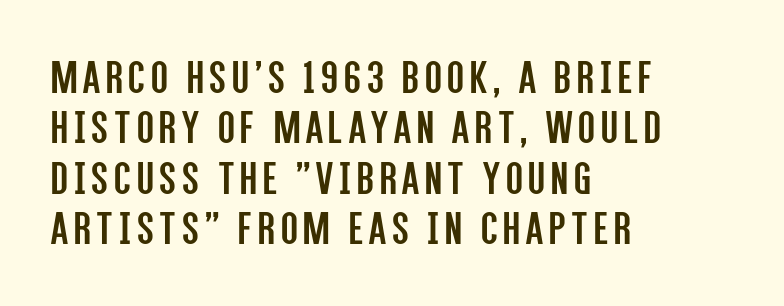
Typographically, this falls in the sans-serif category. These lines huddle together more closely than default settings would place them. Line starts are locked; line ends wander. The face looks like a standard text weight, possibly lighter. Do the letters lean? They stand straight. A clean baseline with only descenders dipping below it.
